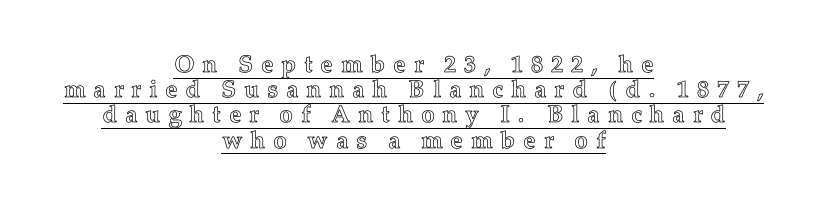
A typographer would call this underscored text. This sample uses expanded letter spacing, leaving extra air between glyphs. Nope, not italic — everything's standing straight. The paragraph has two soft edges and a firm central axis. Successive baselines arrive quickly, one right under another.
